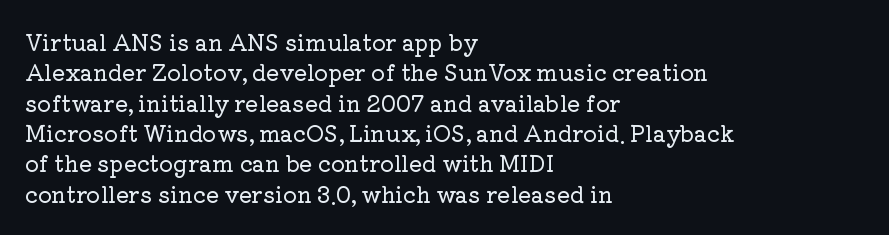
Q: Is the text italic (slanted)? A: No, it is upright.
Q: Is the text underlined? A: No.
Q: How is the paragraph aligned? A: Left-aligned.
Q: Is the spacing between letters normal or unusually wide? A: Normal.
Q: Is the spacing between lines tight, normal or loose? A: Normal.
